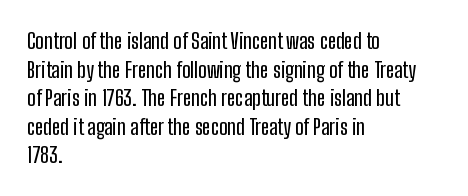
A normal amount of white space separates one row of letters from the next. Unmarked baselines from the first word to the last. These lines were composed using upright roman letters. Compared with typical body copy, the letter spacing here is the same. Line beginnings align vertically; line endings do not.
